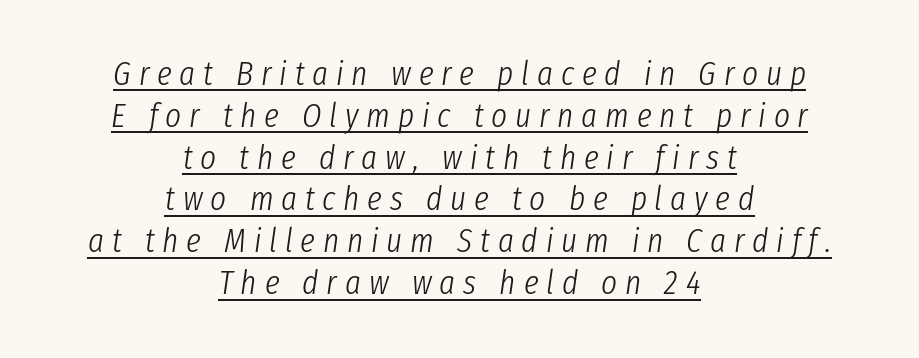
The image shows 34 px light, condensed type, italic (leaning right); set centered, line spacing 1.23x, unusually wide letter spacing (+0.23 em), underlined; low stroke contrast and a medium x-height.
